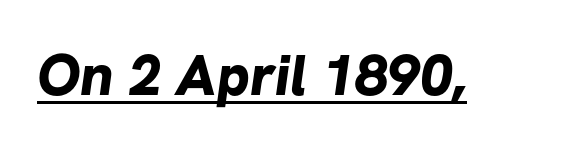
The passage shown is underscored from start to finish. Do the characters align in a grid? No, the font is proportional. Serif or sans? Sans — the stroke terminals are bare. Default kerning and tracking; the words read as compact shapes. A dark, heavy texture on the line: the type is bold.
